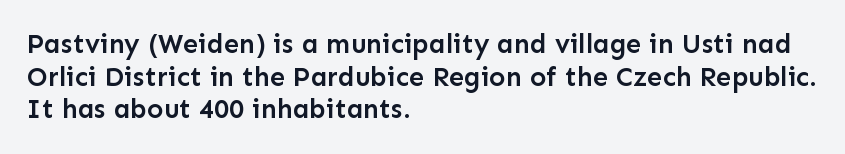
The image shows 27 px text type, upright; set left-aligned, line spacing 1.21x, normal letter spacing, not underlined.
